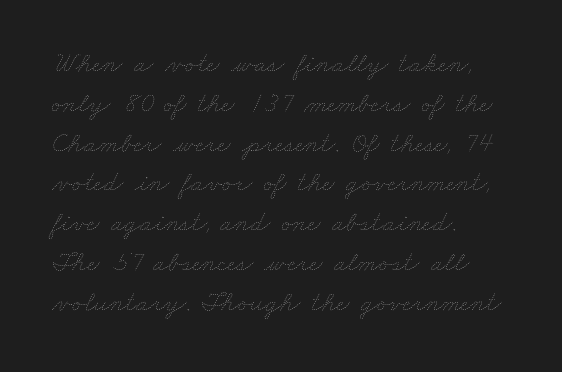
The tracking reads as untouched default to a designer's eye. The face looks like a standard text weight, possibly lighter. Do the characters align in a grid? No, the font is proportional. Notice how descenders clear the ascenders below comfortably — that's standard leading. Quick note: underline off.
